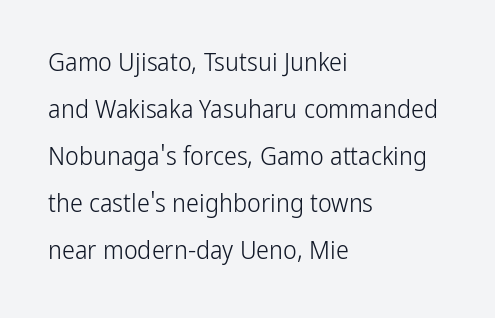
The image shows 26 px text type, upright; set left-aligned, line spacing 1.81x, normal letter spacing, not underlined.
